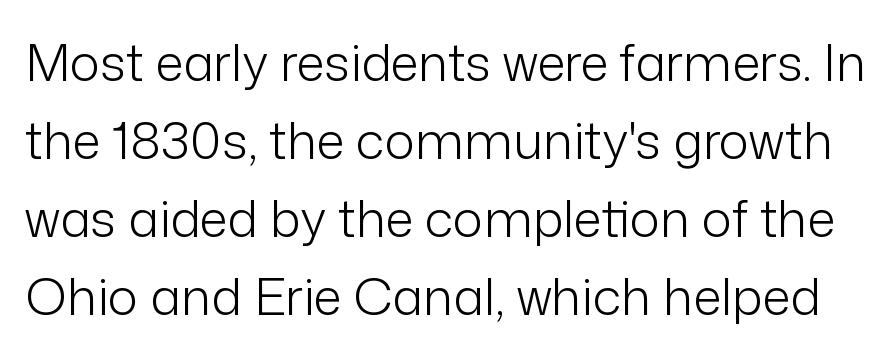
{"serif": "no", "italic": "no", "bold": "no", "weight": "light", "width": "normal", "stroke_contrast": "low", "x_height": "medium", "monospaced": "no", "underline": "no", "line_spacing": "normal", "line_spacing_ratio": 1.53, "letter_spacing": "normal", "letter_spacing_em": 0.0, "glyph_px": 51}
